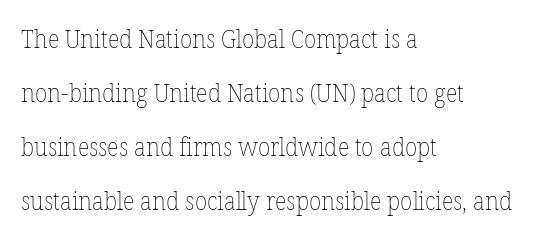
Q: Is the text bold? A: No.
Q: Is the text italic (slanted)? A: No, it is upright.
Q: Is the text underlined? A: No.
Q: How is the paragraph aligned? A: Left-aligned.
Q: Is the spacing between letters normal or unusually wide? A: Normal.
Q: Is the spacing between lines tight, normal or loose? A: Loose.
